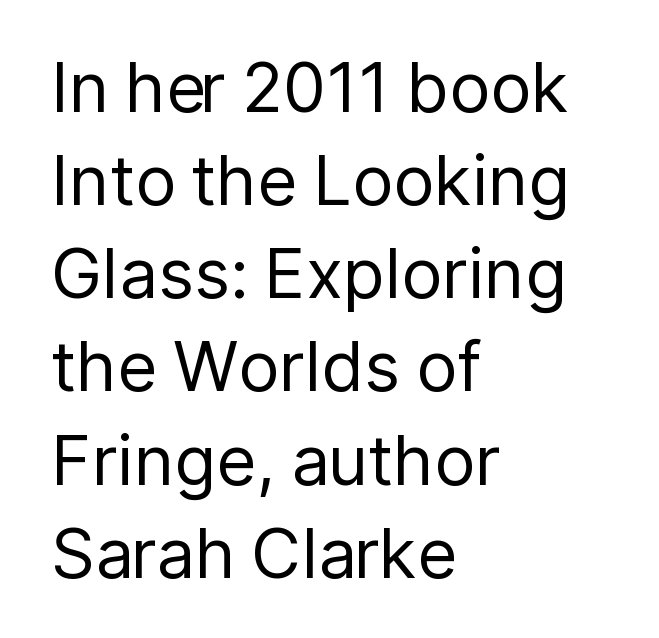
Regular leading. Characters remain perfectly vertical along every line. Where is the straight margin? On the left. Standard letterfit; no display-style spreading of the glyphs.
